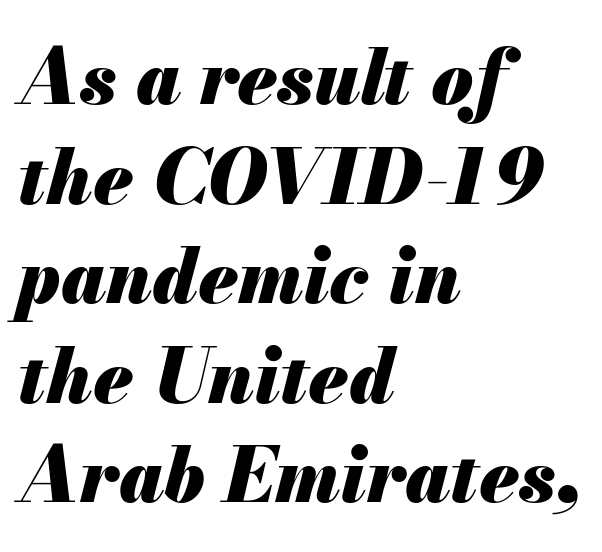
{"italic": "yes", "lean": "right", "slant_degrees": 13, "bold": "yes", "weight": "heavy", "width": "normal", "stroke_contrast": "medium", "x_height": "small", "monospaced": "no", "underline": "no", "align": "left", "line_spacing": "normal", "line_spacing_ratio": 1.31, "letter_spacing": "normal", "letter_spacing_em": 0.0, "glyph_px": 76}
